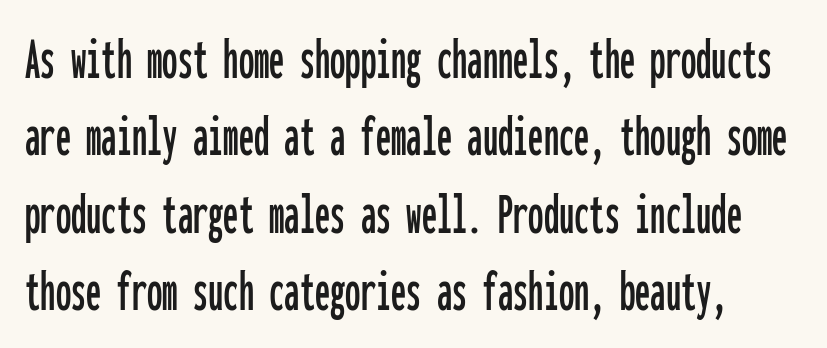
This rendering leaves character spacing at its baseline value. Think of a typewriter: that constant character pitch is what you see here. Leading matches the norm, producing a regular column. Observe the absence of serifs on each vertical stroke in this sample. Underlining? Definitely not there. Tall strokes in this sample are plumb rather than angled.
